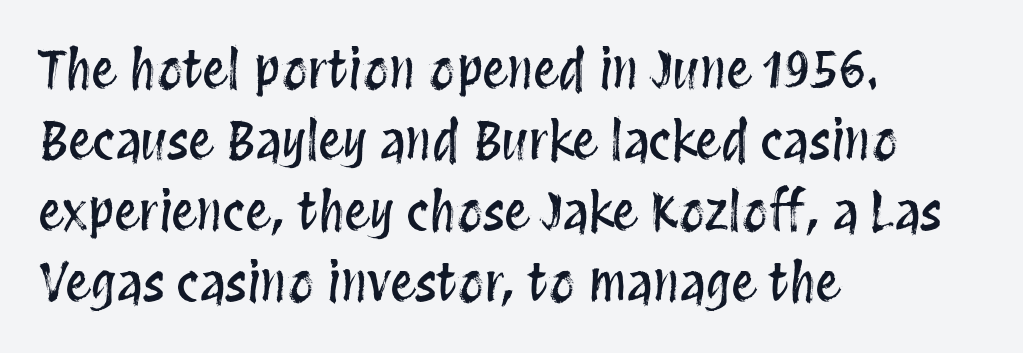
{"italic": "no", "width": "condensed", "stroke_contrast": "medium", "x_height": "large", "monospaced": "no", "underline": "no", "align": "left", "line_spacing": "normal", "line_spacing_ratio": 1.39, "letter_spacing": "normal", "letter_spacing_em": 0.0, "glyph_px": 51}
